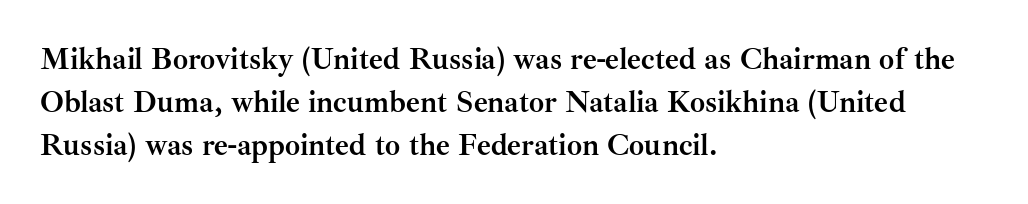
The letters carry serifs — small finishing strokes at the ends of their stems. The vertical gap from one line to the next is medium. Line starts are locked; line ends wander. Italic? Not at all — the glyphs are vertical. You could not count columns in this text — the font is proportionally spaced.
